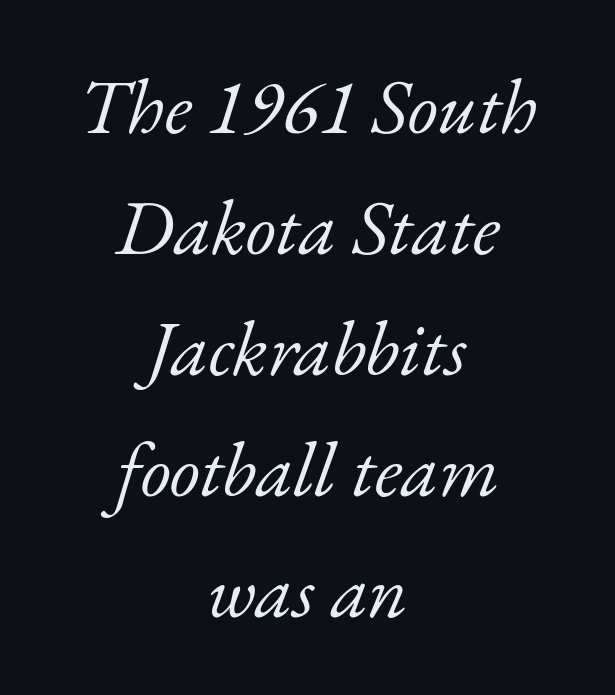
{"serif": "yes", "italic": "yes", "lean": "right", "slant_degrees": 17, "bold": "no", "weight": "light", "width": "normal", "stroke_contrast": "low", "x_height": "small", "monospaced": "no", "underline": "no", "align": "center", "line_spacing": "normal", "line_spacing_ratio": 1.55, "letter_spacing": "normal", "letter_spacing_em": 0.0, "glyph_px": 78}
